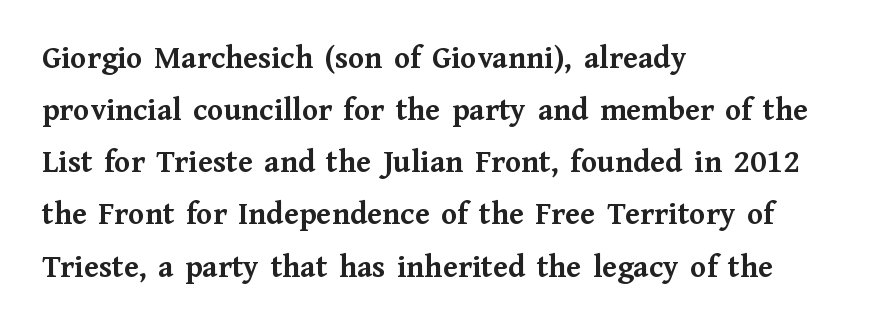
The image shows 33 px semibold serif type, upright; set left-aligned, normal line spacing (1.58x), normal letter spacing, not underlined; medium stroke contrast and a medium x-height.
